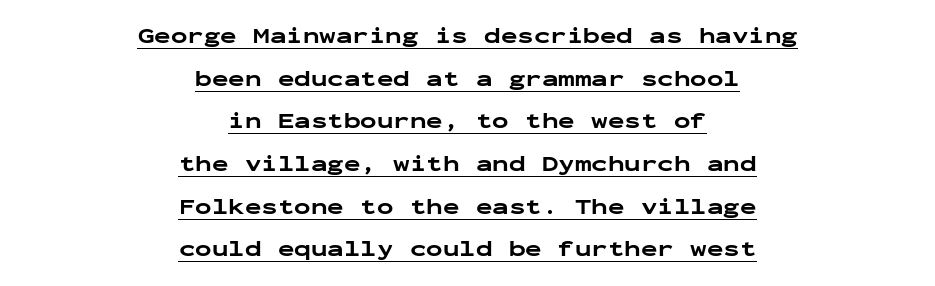
{"italic": "no", "bold": "yes", "underline": "yes", "align": "center", "line_spacing": "loose", "line_spacing_ratio": 1.94, "letter_spacing": "normal", "letter_spacing_em": 0.0, "glyph_px": 22}
